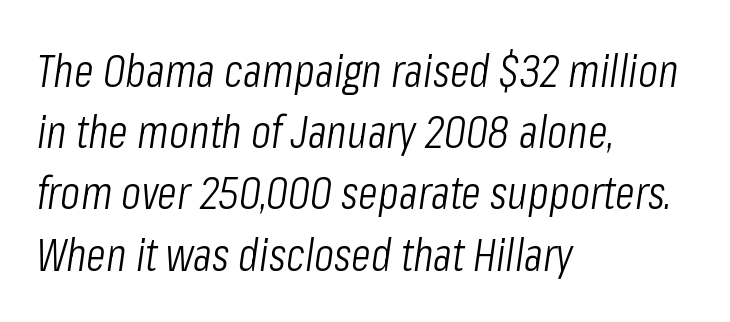
Tall strokes in this sample are angled rather than plumb. The face looks like a standard text weight, possibly lighter. Words float on clear page, feet unadorned. Words appear dense and cohesive because spacing is normal. In CSS terms this would be text-align: left.
